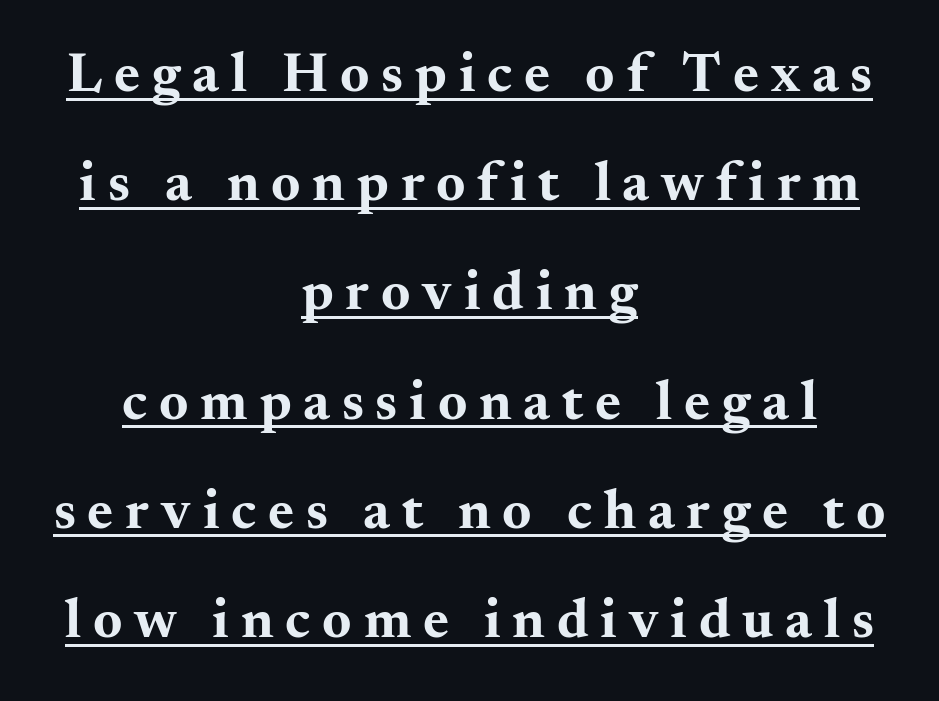
Q: Is the text bold? A: Yes.
Q: Is the text italic (slanted)? A: No, it is upright.
Q: Is the typeface a serif or a sans-serif typeface? A: Serif.
Q: Is the text underlined? A: Yes.
Q: How is the paragraph aligned? A: Centered.
Q: Is the spacing between letters normal or unusually wide? A: Unusually wide.
Q: Is the spacing between lines tight, normal or loose? A: Loose.
Q: Width (condensed, normal, or wide)? A: Wide.
Q: Stroke contrast? A: Medium.
Q: x-height? A: Small.
Q: Monospaced? A: No.
